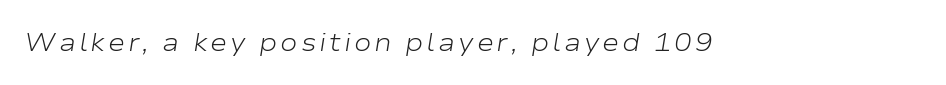
Anything drawn beneath the words? Only blank space. The passage shown leans; its letterforms are oblique. A light-to-regular cut is what we see here.
